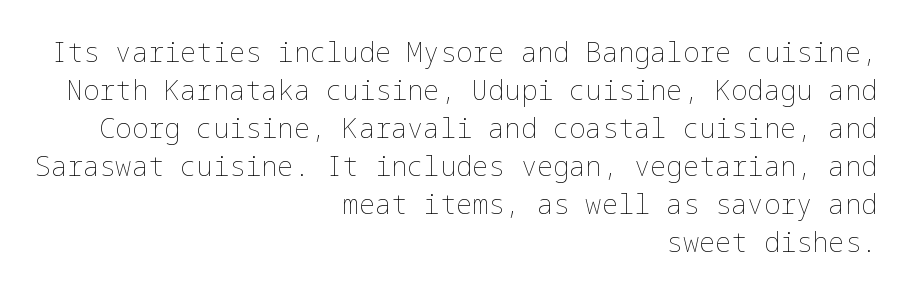
The image shows 27 px text type, upright; set right-aligned, normal line spacing (1.41x), normal letter spacing, not underlined.
